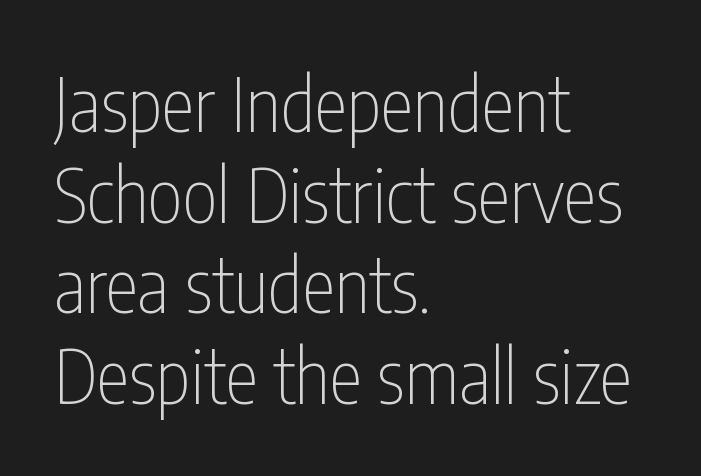
Which margin do the lines hug? The left one — the right edge is uneven. Underlining? Definitely not there. Nobody touched the tracking dial on this one. Is this a fixed-width face? No — the glyphs have proportional, varying widths.
